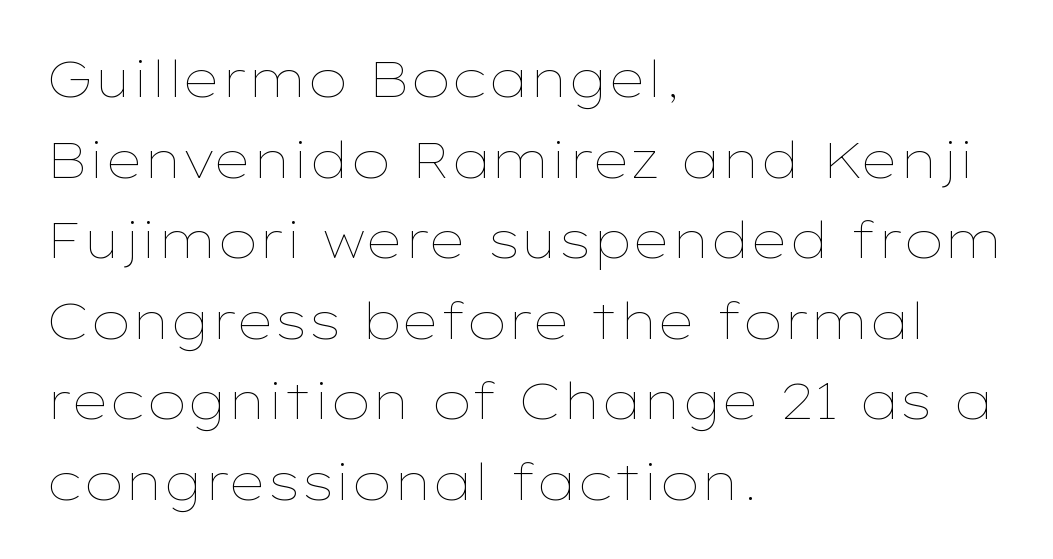
The image shows 51 px thin, wide type, upright; set left-aligned, normal line spacing (1.58x), normal letter spacing, not underlined; low stroke contrast and a medium x-height.
